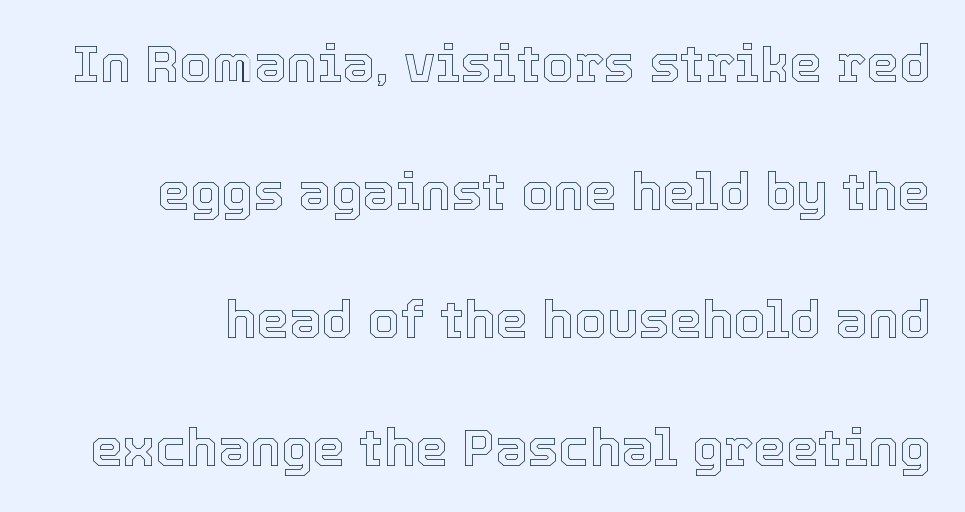
{"italic": "no", "width": "normal", "x_height": "medium", "monospaced": "no", "underline": "no", "line_spacing": "loose", "line_spacing_ratio": 2.46, "letter_spacing": "normal", "letter_spacing_em": 0.0, "glyph_px": 52}
